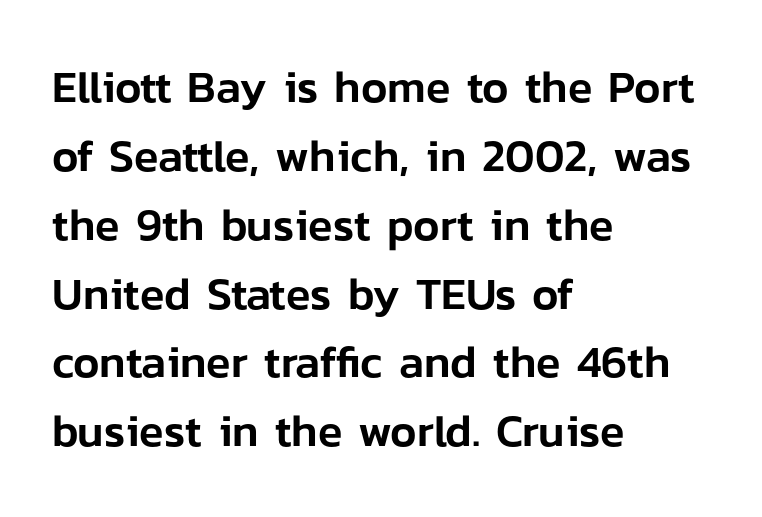
{"serif": "no", "italic": "no", "width": "normal", "stroke_contrast": "low", "x_height": "medium", "monospaced": "no", "underline": "no", "align": "left", "line_spacing": "normal", "line_spacing_ratio": 1.53, "letter_spacing": "normal", "letter_spacing_em": 0.0, "glyph_px": 45}
